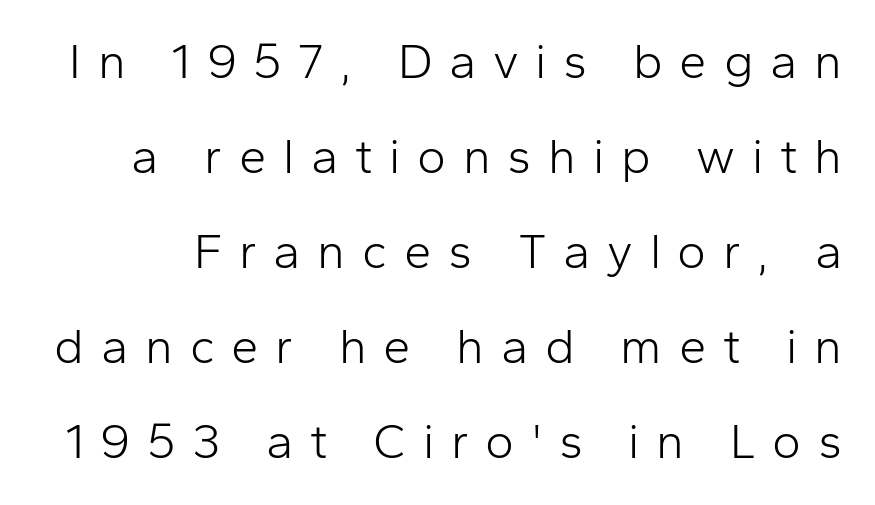
The image shows 49 px light sans-serif type, upright; set loose line spacing (1.94x), unusually wide letter spacing (+0.34 em), not underlined; low stroke contrast and a medium x-height.
